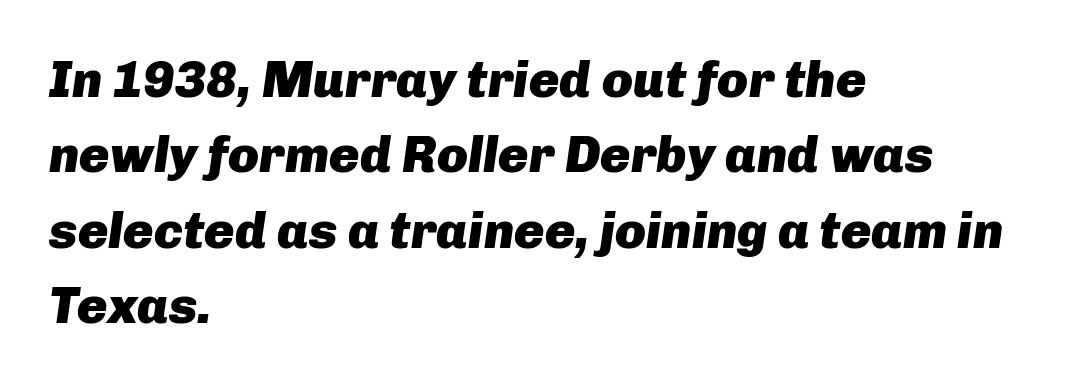
{"italic": "yes", "lean": "right", "slant_degrees": 8, "bold": "yes", "weight": "heavy", "width": "normal", "stroke_contrast": "low", "x_height": "medium", "monospaced": "no", "underline": "no", "align": "left", "line_spacing": "normal", "line_spacing_ratio": 1.48, "letter_spacing": "normal", "letter_spacing_em": 0.0, "glyph_px": 51}
